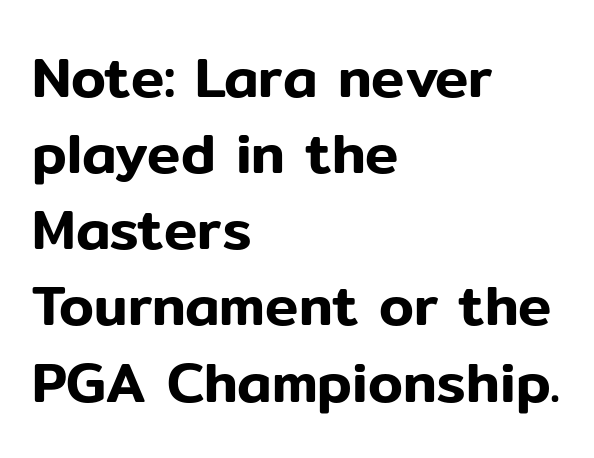
Is there much room between lines? A standard amount, neither cramped nor airy. All the whitespace from short lines collects on the right. To sum up the face: it is a sans, with no serifs. Does the lettering tilt? It doesn't — this is upright. Here the glyphs are tracked normally, forming tight word shapes.
